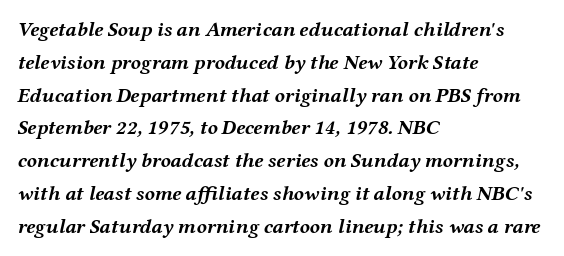
Q: Is the text bold? A: Yes.
Q: Is the text italic (slanted)? A: Yes, it leans right by about 12 degrees.
Q: Is the text underlined? A: No.
Q: How is the paragraph aligned? A: Left-aligned.
Q: Is the spacing between letters normal or unusually wide? A: Normal.
Q: Is the spacing between lines tight, normal or loose? A: Normal.
